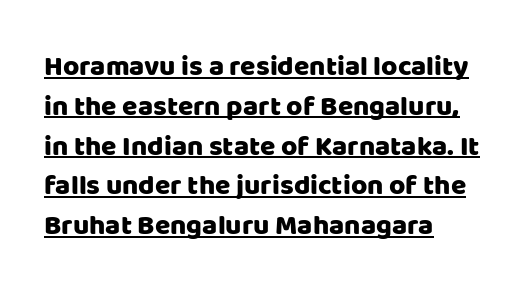
Q: Is the text italic (slanted)? A: No, it is upright.
Q: Is the typeface a serif or a sans-serif typeface? A: Sans-serif.
Q: Is the text underlined? A: Yes.
Q: How is the paragraph aligned? A: Left-aligned.
Q: Is the spacing between letters normal or unusually wide? A: Normal.
Q: Is the spacing between lines tight, normal or loose? A: Normal.
Q: Width (condensed, normal, or wide)? A: Normal.
Q: Stroke contrast? A: Low.
Q: x-height? A: Large.
Q: Monospaced? A: No.
